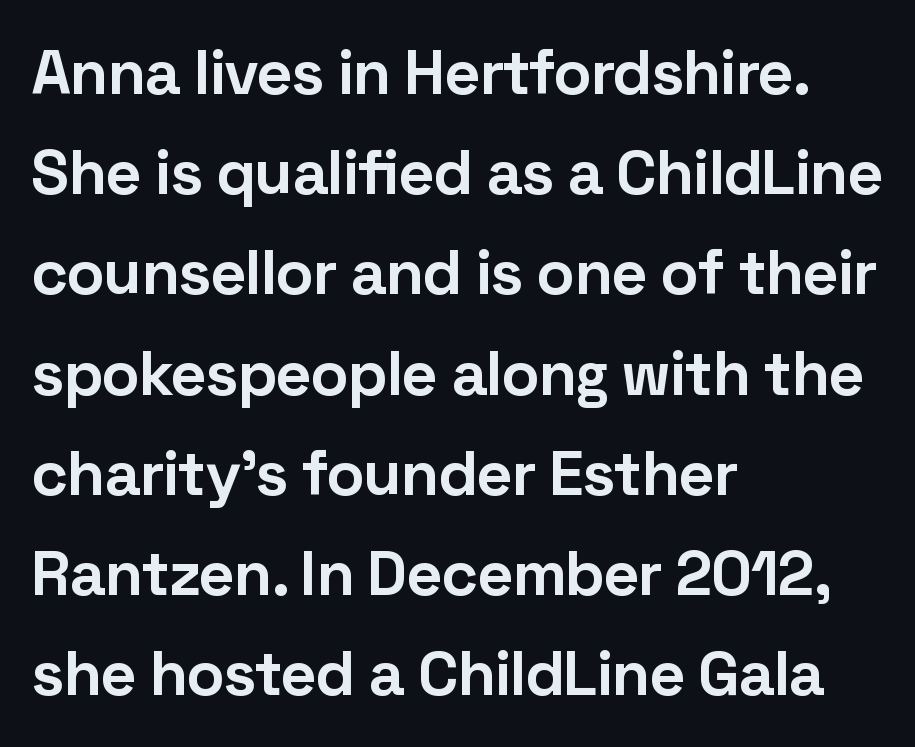
The image shows 63 px bold sans-serif type, upright; set left-aligned, normal line spacing (1.59x), normal letter spacing, not underlined; low stroke contrast and a medium x-height.
